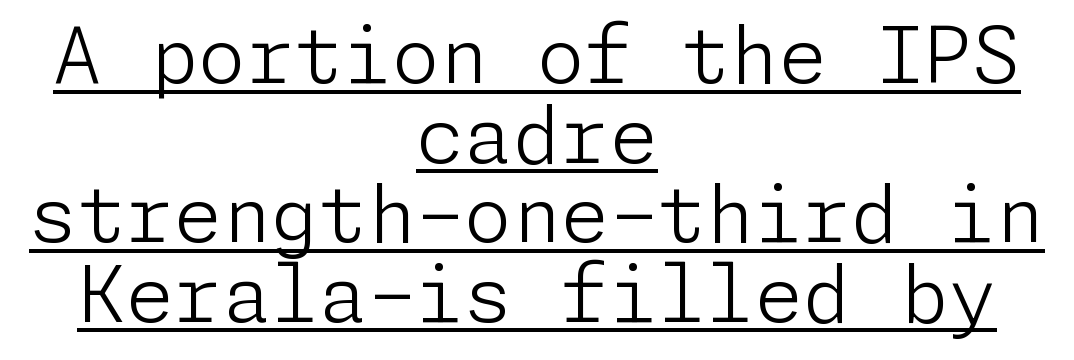
The image shows 78 px light sans-serif type, upright; set centered, tight line spacing (1.02x), normal letter spacing, underlined; low stroke contrast and a medium x-height.
